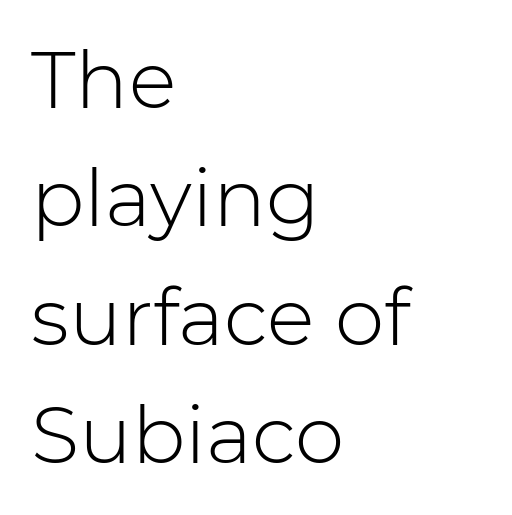
{"serif": "no", "italic": "no", "bold": "no", "weight": "light", "width": "normal", "stroke_contrast": "low", "x_height": "medium", "monospaced": "no", "underline": "no", "align": "left", "line_spacing": "normal", "line_spacing_ratio": 1.5, "letter_spacing": "normal", "letter_spacing_em": 0.0, "glyph_px": 79}
